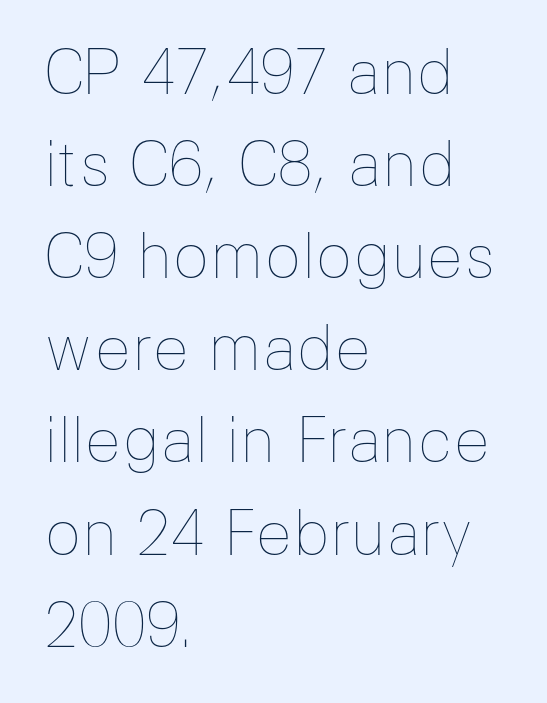
You could call the tracking neutral — neither tight nor loose. Unlike italic type, these characters show no tilt at all. The ragged edge is on the right, which tells us the setting is flush left. Here the designer chose a conventional face with non-uniform glyph widths. Letters have the restrained weight of plain body copy at most. The space directly below the letters is spotless.
